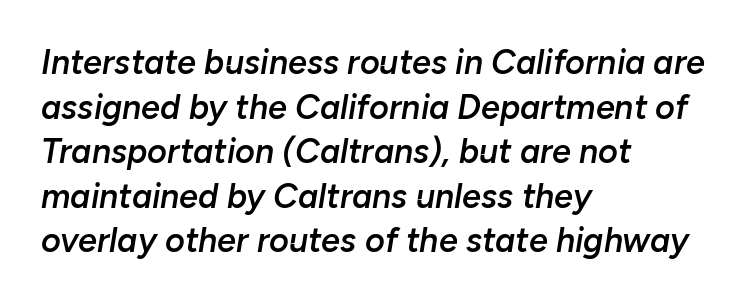
The horizontal fit of the characters is conventional and even. Regarding leading, the lines here are spaced in the standard way. Notice the strokes are somewhat thickened but not fully heavy: this is a semibold. If you drew a ruler down the left edge, every line would touch it. The letters advance in unequal steps, a hallmark of proportional type. Descenders are the only things crossing below the line.
